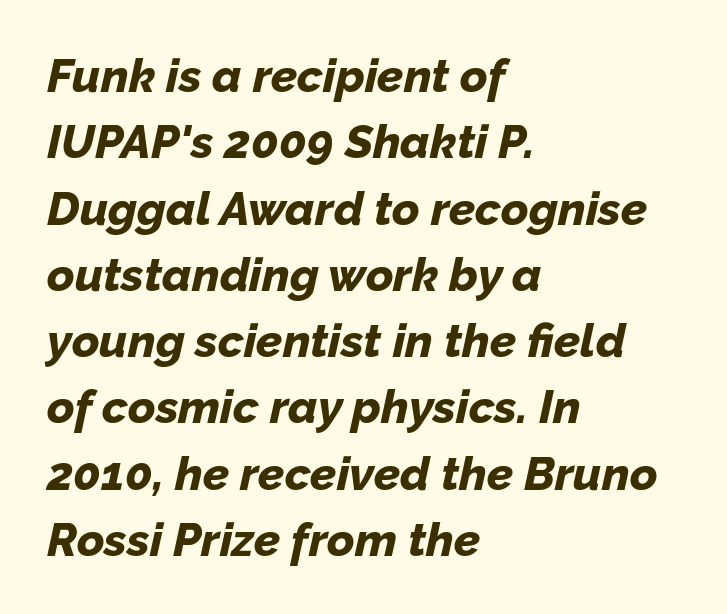
The image shows 47 px bold type, italic (leaning right); set left-aligned, normal line spacing (1.41x), normal letter spacing, not underlined; low stroke contrast and a medium x-height.
